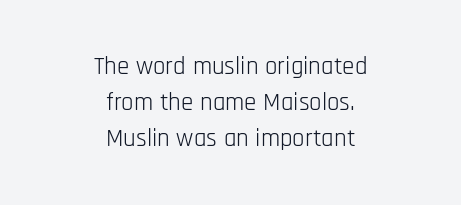
{"italic": "no", "bold": "no", "underline": "no", "align": "center", "line_spacing": "normal", "line_spacing_ratio": 1.44, "letter_spacing": "normal", "letter_spacing_em": 0.0, "glyph_px": 25}
